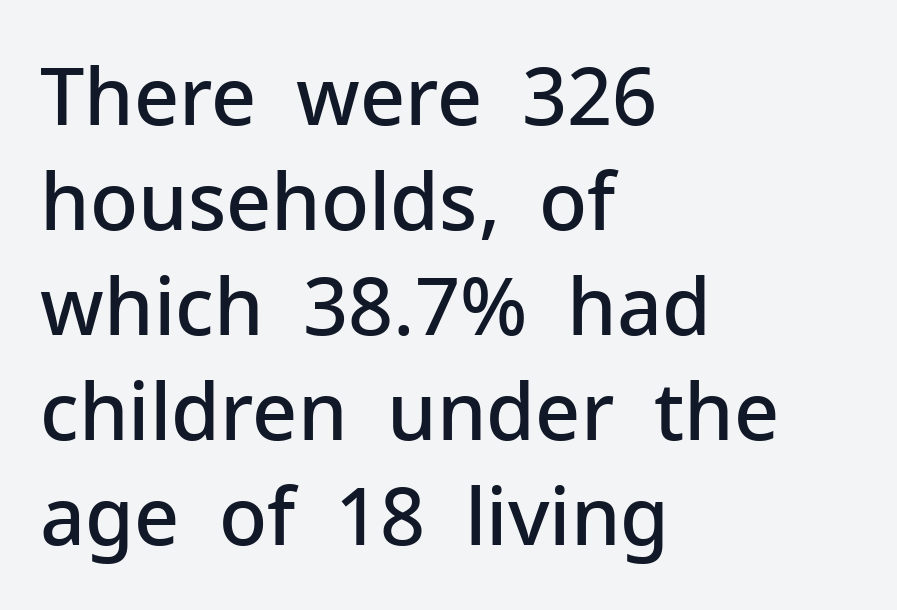
The image shows 79 px semibold sans-serif type, upright; set left-aligned, normal line spacing (1.33x), normal letter spacing, not underlined; low stroke contrast and a medium x-height.
